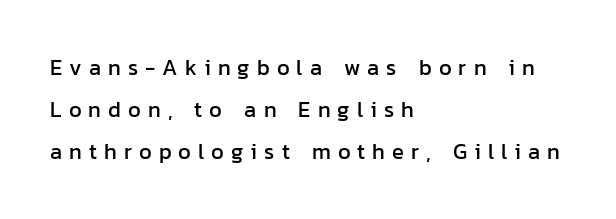
The image shows 22 px text type, upright; set left-aligned, loose line spacing (1.92x), unusually wide letter spacing (+0.32 em), not underlined.
